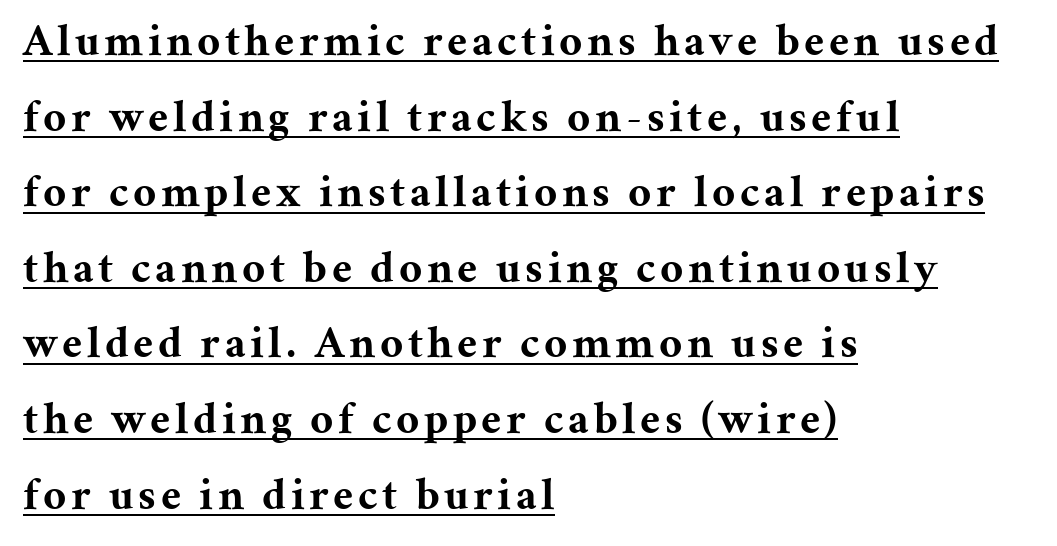
Q: Is the text bold? A: Yes.
Q: Is the text italic (slanted)? A: No, it is upright.
Q: Is the typeface a serif or a sans-serif typeface? A: Serif.
Q: Is the text underlined? A: Yes.
Q: How is the paragraph aligned? A: Left-aligned.
Q: Is the spacing between lines tight, normal or loose? A: Normal.
Q: Width (condensed, normal, or wide)? A: Normal.
Q: Stroke contrast? A: Medium.
Q: x-height? A: Medium.
Q: Monospaced? A: No.
